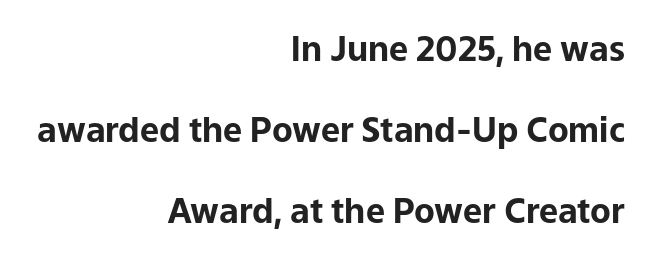
{"serif": "no", "italic": "no", "bold": "yes", "weight": "bold", "width": "normal", "stroke_contrast": "low", "x_height": "medium", "monospaced": "no", "underline": "no", "align": "right", "line_spacing": "loose", "line_spacing_ratio": 2.38, "letter_spacing": "normal", "letter_spacing_em": 0.0, "glyph_px": 34}
